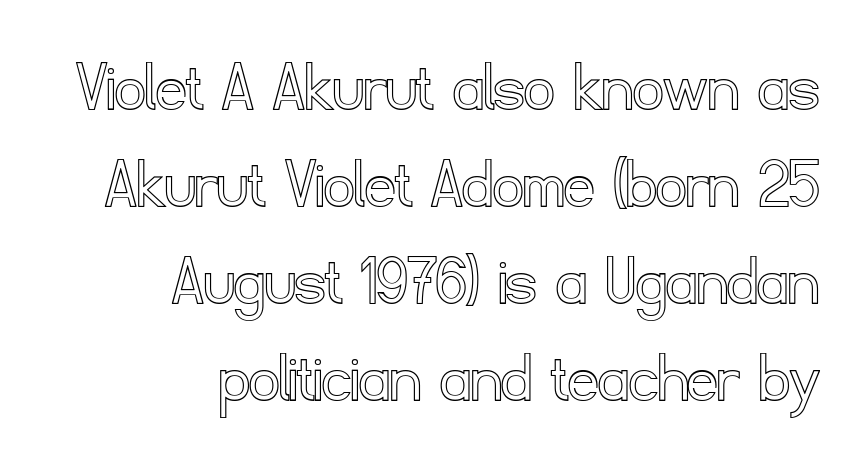
{"italic": "no", "width": "normal", "x_height": "small", "monospaced": "no", "underline": "no", "align": "right", "line_spacing": "normal", "line_spacing_ratio": 1.31, "letter_spacing": "normal", "letter_spacing_em": 0.0, "glyph_px": 74}
